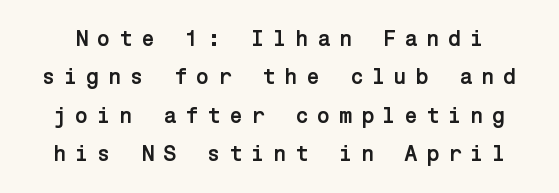
The image shows 22 px bold type, upright; set line spacing 1.75x, unusually wide letter spacing (+0.38 em), not underlined.
